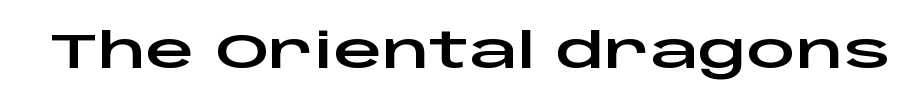
Posture: straight, roman, zero tilt. Letters rest on an invisible, unmarked baseline. Is this a fixed-width face? No — the glyphs have proportional, varying widths. The type family on display is of the sans-serif kind. Does extra space separate the letters? No, they use regular spacing.
